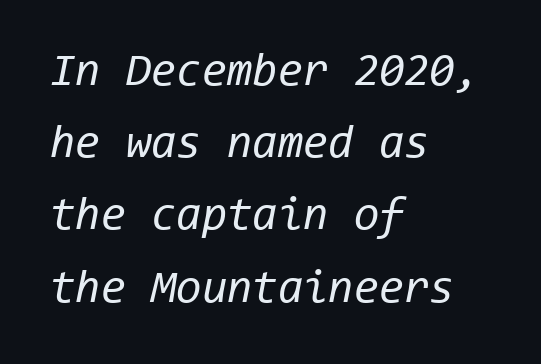
Q: Is the text bold? A: No.
Q: Is the text italic (slanted)? A: Yes, it leans right by about 11 degrees.
Q: Is the text underlined? A: No.
Q: How is the paragraph aligned? A: Left-aligned.
Q: Is the spacing between letters normal or unusually wide? A: Normal.
Q: Is the spacing between lines tight, normal or loose? A: Normal.
Q: Width (condensed, normal, or wide)? A: Normal.
Q: Stroke contrast? A: Low.
Q: x-height? A: Medium.
Q: Monospaced? A: Yes.
